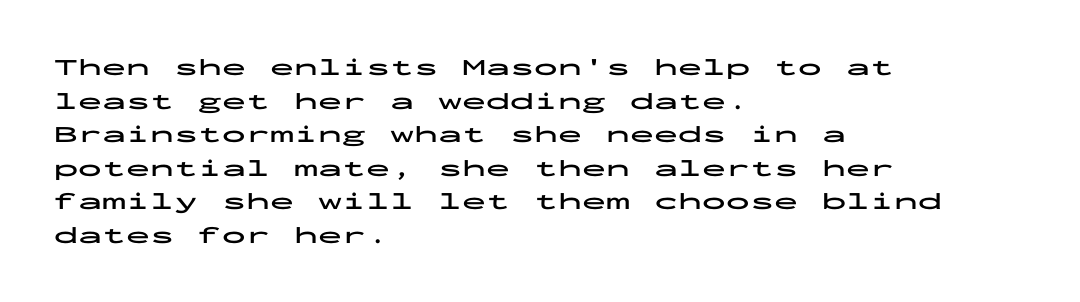
{"italic": "no", "bold": "yes", "underline": "no", "align": "left", "line_spacing": "normal", "line_spacing_ratio": 1.4, "letter_spacing": "normal", "letter_spacing_em": 0.0, "glyph_px": 24}
